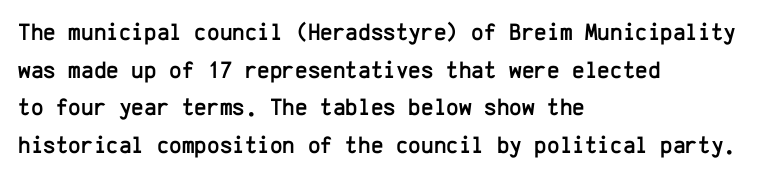
Students, observe: this is what conventionally led text looks like. When letters stand straight like this, we call the style roman or upright. Horizontally, the lines are justified to the leading edge only. The type is set solid horizontally, with unmodified tracking. The baseline area is clear.
